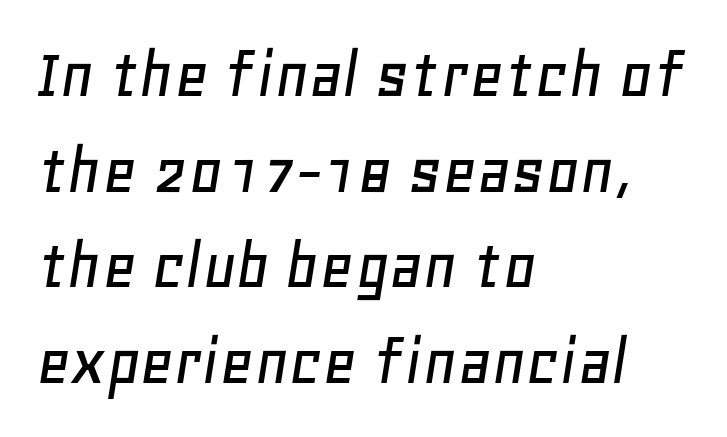
Descenders hang freely into open space. Words appear dense and cohesive because spacing is normal. Layout note: lines flush left. Looks like regular typesetting: each glyph gets only the width it needs. The line-height multiplier appears to be the usual default. Looking at the ascenders, they clearly lean.
